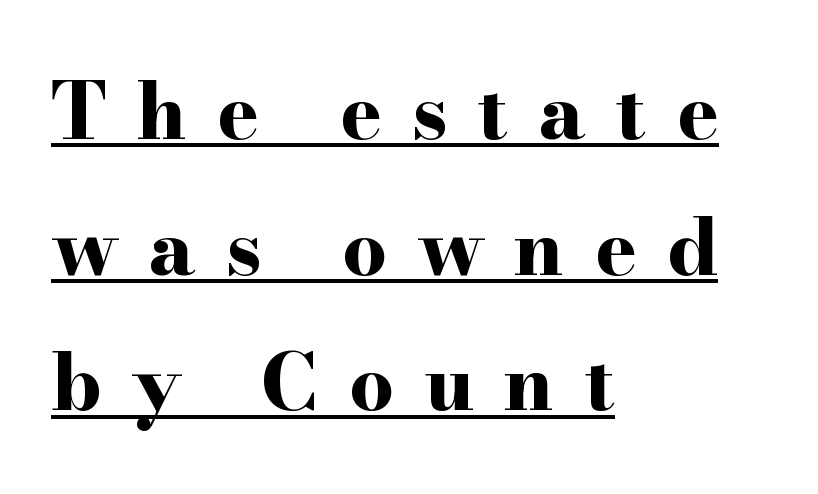
Q: Is the text bold? A: Yes.
Q: Is the text italic (slanted)? A: No, it is upright.
Q: Is the typeface a serif or a sans-serif typeface? A: Serif.
Q: Is the text underlined? A: Yes.
Q: How is the paragraph aligned? A: Left-aligned.
Q: Is the spacing between letters normal or unusually wide? A: Unusually wide.
Q: Width (condensed, normal, or wide)? A: Wide.
Q: Stroke contrast? A: High.
Q: x-height? A: Small.
Q: Monospaced? A: No.
